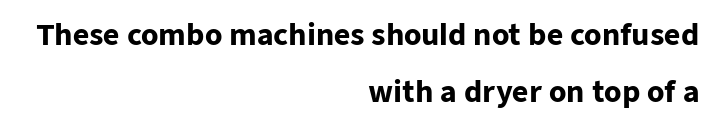
{"serif": "no", "italic": "no", "bold": "yes", "weight": "heavy", "width": "normal", "stroke_contrast": "low", "x_height": "medium", "monospaced": "no", "underline": "no", "align": "right", "line_spacing": "loose", "line_spacing_ratio": 2.03, "letter_spacing": "normal", "letter_spacing_em": 0.0, "glyph_px": 28}
